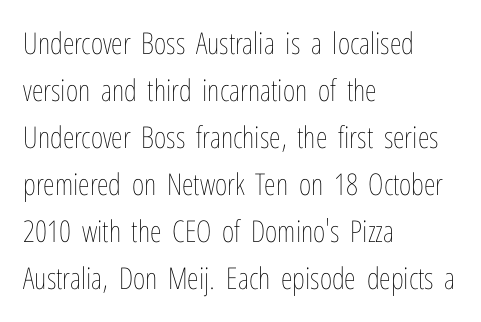
The vertical gap from one line to the next is medium. Underlining? Definitely not there. Stems and bowls with no extra thickness — not bold. Posture: upright roman. These lines are set flush left with a ragged right edge. A typesetter would call this zero additional tracking.
